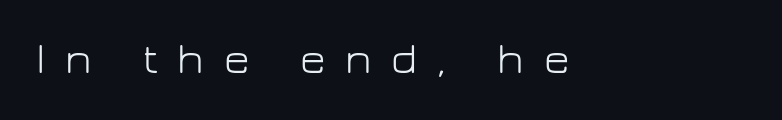
The image shows 44 px light sans-serif type, upright; set unusually wide letter spacing (+0.45 em), not underlined; low stroke contrast and a medium x-height.
